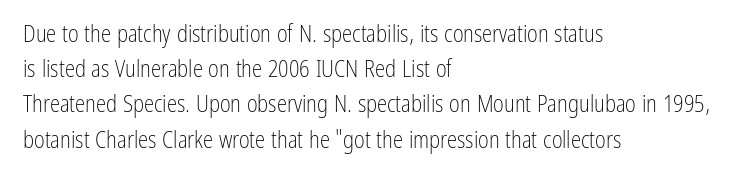
Q: Is the text bold? A: No.
Q: Is the text italic (slanted)? A: No, it is upright.
Q: Is the text underlined? A: No.
Q: How is the paragraph aligned? A: Left-aligned.
Q: Is the spacing between letters normal or unusually wide? A: Normal.
Q: Is the spacing between lines tight, normal or loose? A: Normal.
